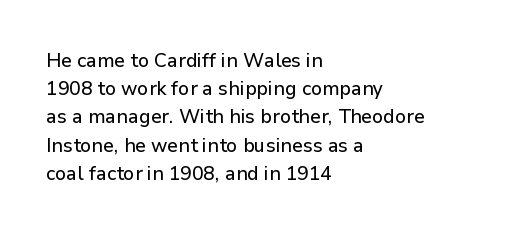
{"italic": "no", "underline": "no", "align": "left", "line_spacing": "normal", "line_spacing_ratio": 1.41, "letter_spacing": "normal", "letter_spacing_em": 0.0, "glyph_px": 20}
